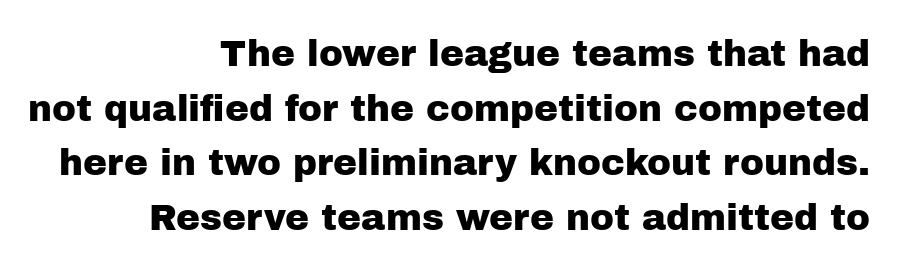
{"serif": "no", "italic": "no", "width": "normal", "stroke_contrast": "low", "x_height": "medium", "monospaced": "no", "underline": "no", "align": "right", "line_spacing": "normal", "line_spacing_ratio": 1.52, "letter_spacing": "normal", "letter_spacing_em": 0.0, "glyph_px": 36}
